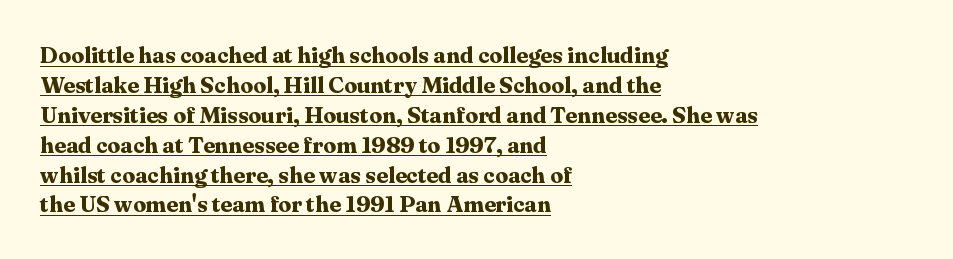
Q: Is the text bold? A: Yes.
Q: Is the text italic (slanted)? A: No, it is upright.
Q: Is the text underlined? A: Yes.
Q: How is the paragraph aligned? A: Left-aligned.
Q: Is the spacing between letters normal or unusually wide? A: Normal.
Q: Is the spacing between lines tight, normal or loose? A: Normal.
